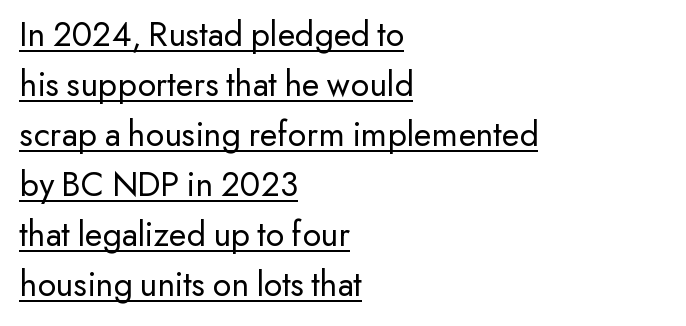
Q: Is the text bold? A: No.
Q: Is the text italic (slanted)? A: No, it is upright.
Q: Is the typeface a serif or a sans-serif typeface? A: Sans-serif.
Q: Is the text underlined? A: Yes.
Q: How is the paragraph aligned? A: Left-aligned.
Q: Is the spacing between letters normal or unusually wide? A: Normal.
Q: Is the spacing between lines tight, normal or loose? A: Normal.
Q: Width (condensed, normal, or wide)? A: Normal.
Q: Stroke contrast? A: Low.
Q: x-height? A: Small.
Q: Monospaced? A: No.
